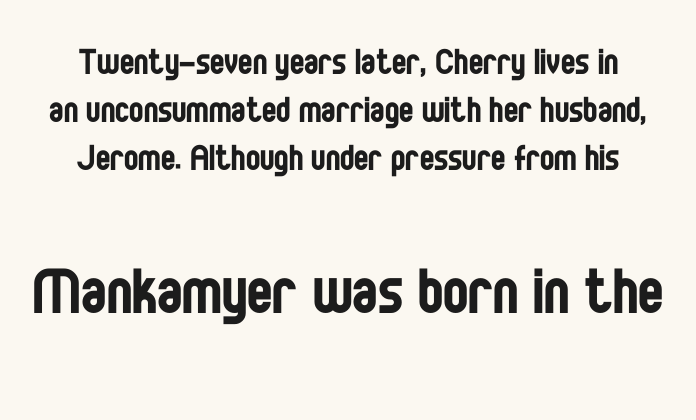
The image shows 76 px regular-weight, condensed sans-serif type, upright; set tight line spacing (1.12x), normal letter spacing, not underlined; the second (bottom) block is 1.77x larger; low stroke contrast and a large x-height.
